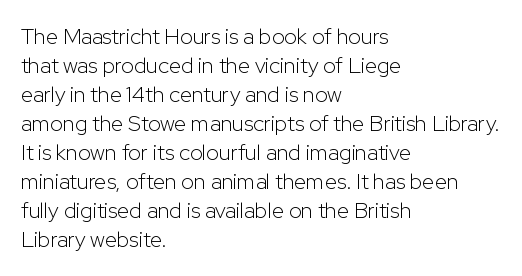
Q: Is the text bold? A: No.
Q: Is the text italic (slanted)? A: No, it is upright.
Q: Is the text underlined? A: No.
Q: How is the paragraph aligned? A: Left-aligned.
Q: Is the spacing between letters normal or unusually wide? A: Normal.
Q: Is the spacing between lines tight, normal or loose? A: Normal.
